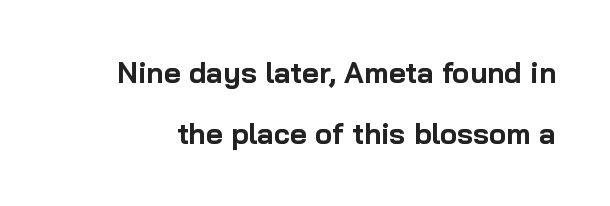
The image shows 29 px bold sans-serif type, upright; set loose line spacing (2.1x), normal letter spacing, not underlined; low stroke contrast and a medium x-height.
